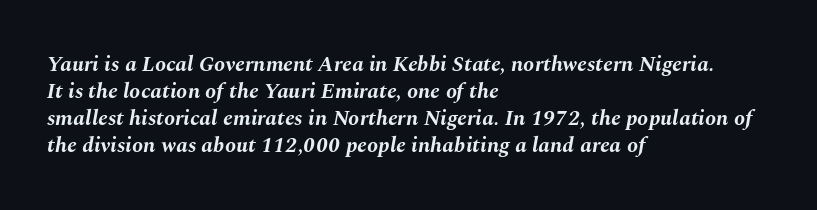
Q: Is the text bold? A: Yes.
Q: Is the text italic (slanted)? A: Yes, it leans right by about 10 degrees.
Q: Is the text underlined? A: No.
Q: How is the paragraph aligned? A: Left-aligned.
Q: Is the spacing between letters normal or unusually wide? A: Normal.
